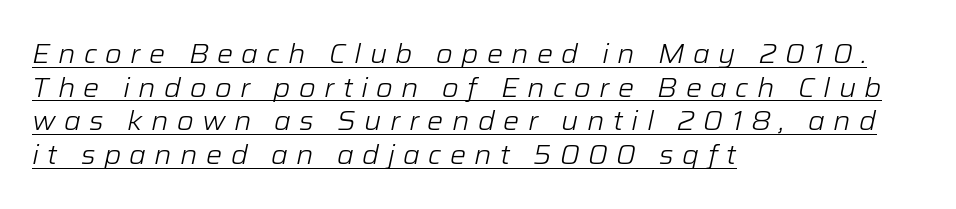
{"italic": "yes", "lean": "right", "slant_degrees": 12, "bold": "no", "underline": "yes", "align": "left", "line_spacing": "normal", "line_spacing_ratio": 1.25, "letter_spacing": "wide", "letter_spacing_em": 0.31, "glyph_px": 27}
